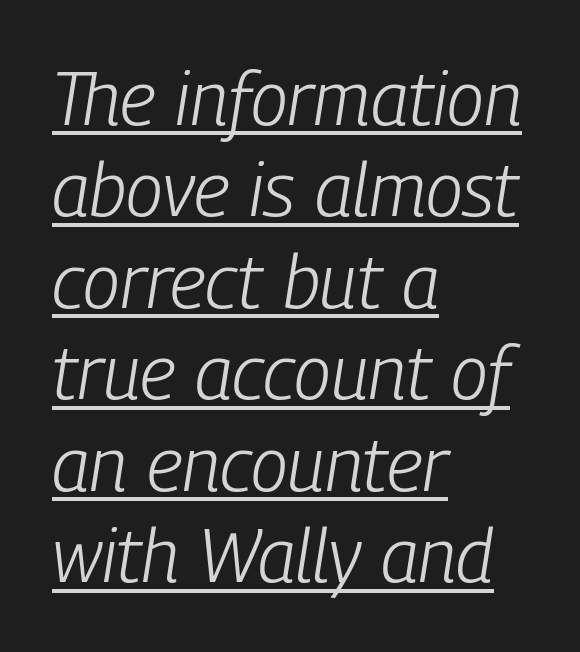
Q: Is the text bold? A: No.
Q: Is the text italic (slanted)? A: Yes, it leans right by about 9 degrees.
Q: Is the text underlined? A: Yes.
Q: How is the paragraph aligned? A: Left-aligned.
Q: Is the spacing between letters normal or unusually wide? A: Normal.
Q: Width (condensed, normal, or wide)? A: Condensed.
Q: Stroke contrast? A: Low.
Q: x-height? A: Medium.
Q: Monospaced? A: No.
